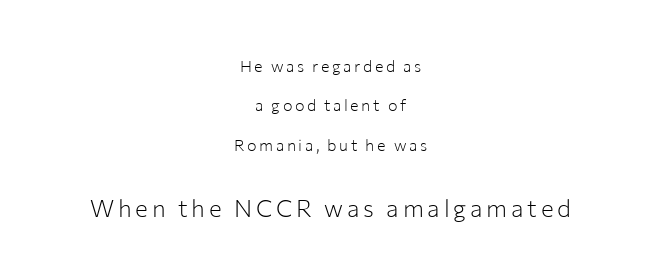
The image shows 24 px text type, upright; set centered, loose line spacing (2.46x), not underlined; the second (bottom) block is 1.5x larger.
